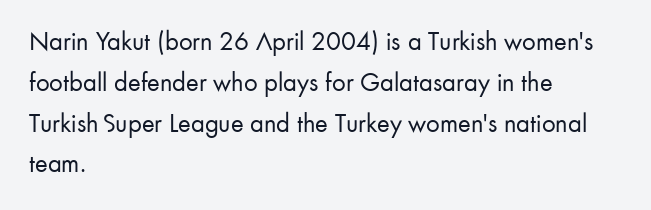
Q: Is the text bold? A: No.
Q: Is the text italic (slanted)? A: No, it is upright.
Q: Is the text underlined? A: No.
Q: How is the paragraph aligned? A: Left-aligned.
Q: Is the spacing between letters normal or unusually wide? A: Normal.
Q: Is the spacing between lines tight, normal or loose? A: Normal.
